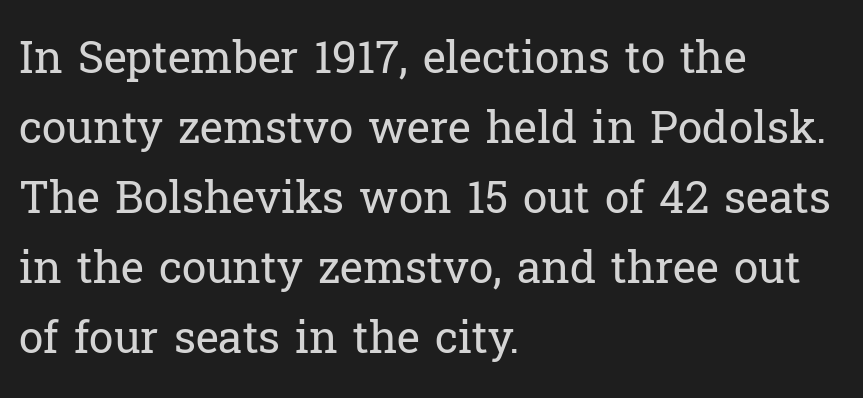
Q: Is the text bold? A: No.
Q: Is the text italic (slanted)? A: No, it is upright.
Q: Is the typeface a serif or a sans-serif typeface? A: Serif.
Q: Is the text underlined? A: No.
Q: How is the paragraph aligned? A: Left-aligned.
Q: Is the spacing between letters normal or unusually wide? A: Normal.
Q: Is the spacing between lines tight, normal or loose? A: Normal.
Q: Width (condensed, normal, or wide)? A: Normal.
Q: Stroke contrast? A: Low.
Q: x-height? A: Medium.
Q: Monospaced? A: No.
